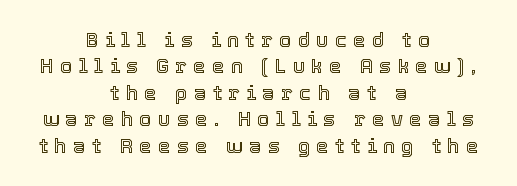
{"italic": "no", "underline": "no", "align": "center", "line_spacing": "normal", "line_spacing_ratio": 1.32, "letter_spacing": "wide", "letter_spacing_em": 0.32, "glyph_px": 20}
